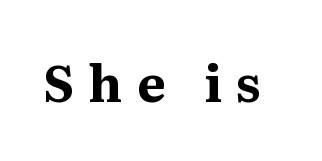
Q: Is the text bold? A: Yes.
Q: Is the text italic (slanted)? A: No, it is upright.
Q: Is the typeface a serif or a sans-serif typeface? A: Serif.
Q: Is the text underlined? A: No.
Q: Is the spacing between letters normal or unusually wide? A: Unusually wide.
Q: Width (condensed, normal, or wide)? A: Normal.
Q: Stroke contrast? A: Medium.
Q: x-height? A: Medium.
Q: Monospaced? A: No.
